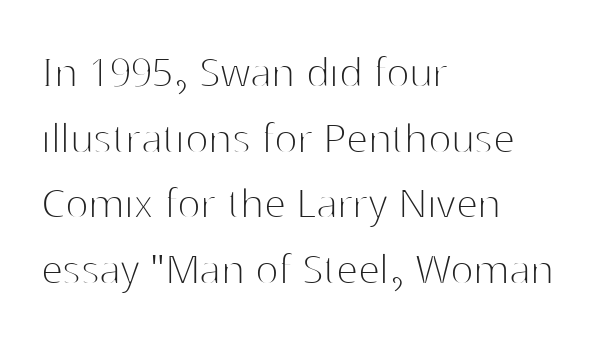
The image shows 49 px thin sans-serif type, upright; set left-aligned, normal line spacing (1.34x), normal letter spacing, not underlined; high stroke contrast and a medium x-height.
